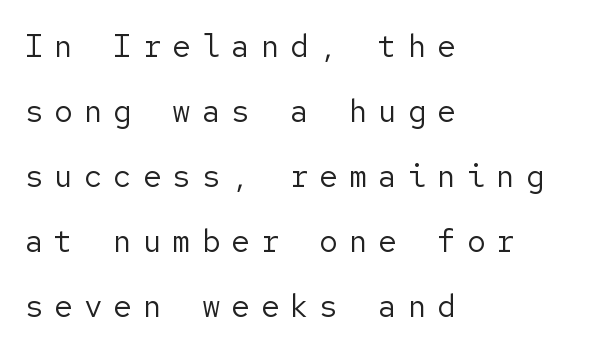
Nothing sits at the stroke ends, so this counts as sans-serif. The letters look calm and open, with moderate or lighter stems. Check under the words: just untouched page. Leading is clearly above the norm, producing a sparse column.
